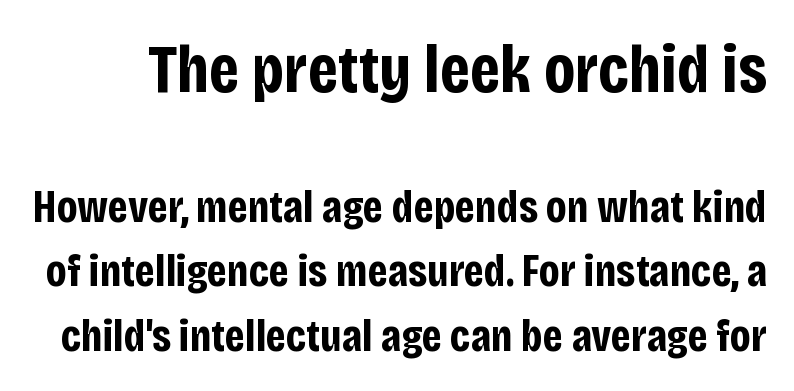
Standard letterfit; no display-style spreading of the glyphs. No italicization has been applied; the sample stays upright. A bare baseline throughout the passage. Between these two stacked blocks, the higher one wins on size. Character widths vary here, with narrow letters taking less room than wide ones. The vertical gap from one line to the next is medium.
